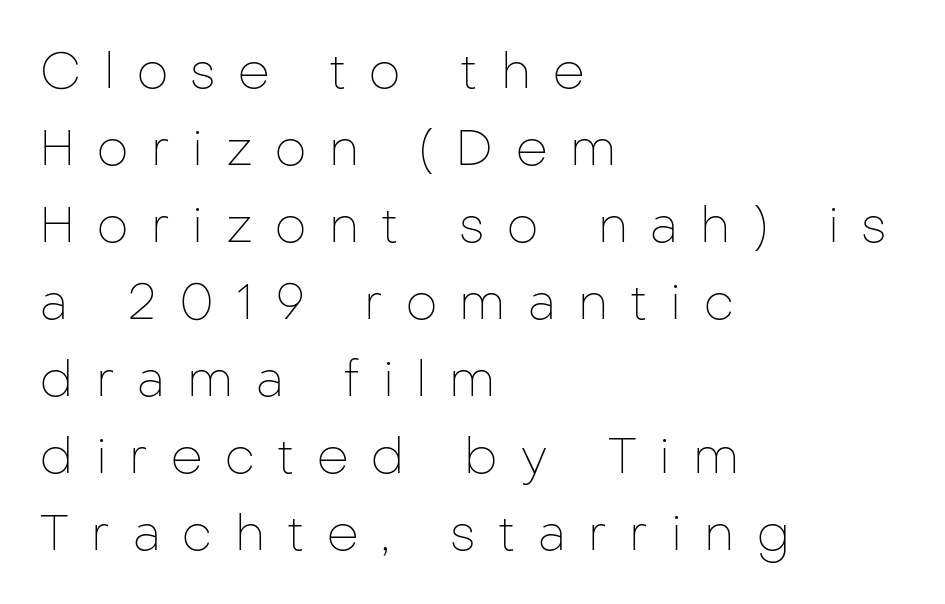
Q: Is the text bold? A: No.
Q: Is the text italic (slanted)? A: No, it is upright.
Q: Is the typeface a serif or a sans-serif typeface? A: Sans-serif.
Q: Is the text underlined? A: No.
Q: How is the paragraph aligned? A: Left-aligned.
Q: Is the spacing between letters normal or unusually wide? A: Unusually wide.
Q: Is the spacing between lines tight, normal or loose? A: Normal.
Q: Width (condensed, normal, or wide)? A: Normal.
Q: Stroke contrast? A: Low.
Q: x-height? A: Medium.
Q: Monospaced? A: No.
